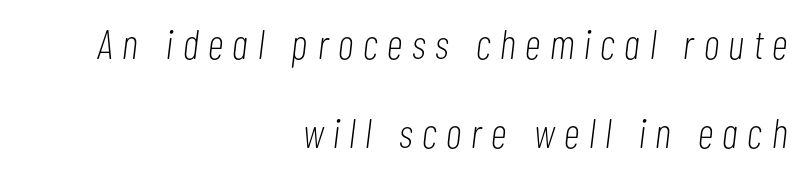
Q: Is the text bold? A: No.
Q: Is the text italic (slanted)? A: Yes, it leans right by about 7 degrees.
Q: Is the text underlined? A: No.
Q: How is the paragraph aligned? A: Right-aligned.
Q: Is the spacing between letters normal or unusually wide? A: Unusually wide.
Q: Is the spacing between lines tight, normal or loose? A: Loose.
Q: Width (condensed, normal, or wide)? A: Condensed.
Q: Stroke contrast? A: Low.
Q: x-height? A: Medium.
Q: Monospaced? A: No.
